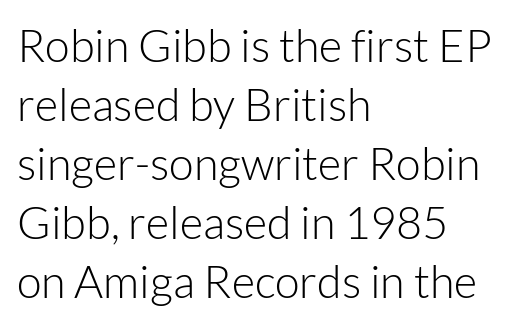
Q: Is the text bold? A: No.
Q: Is the text italic (slanted)? A: No, it is upright.
Q: Is the typeface a serif or a sans-serif typeface? A: Sans-serif.
Q: Is the text underlined? A: No.
Q: How is the paragraph aligned? A: Left-aligned.
Q: Is the spacing between letters normal or unusually wide? A: Normal.
Q: Is the spacing between lines tight, normal or loose? A: Normal.
Q: Width (condensed, normal, or wide)? A: Normal.
Q: Stroke contrast? A: Low.
Q: x-height? A: Medium.
Q: Monospaced? A: No.
